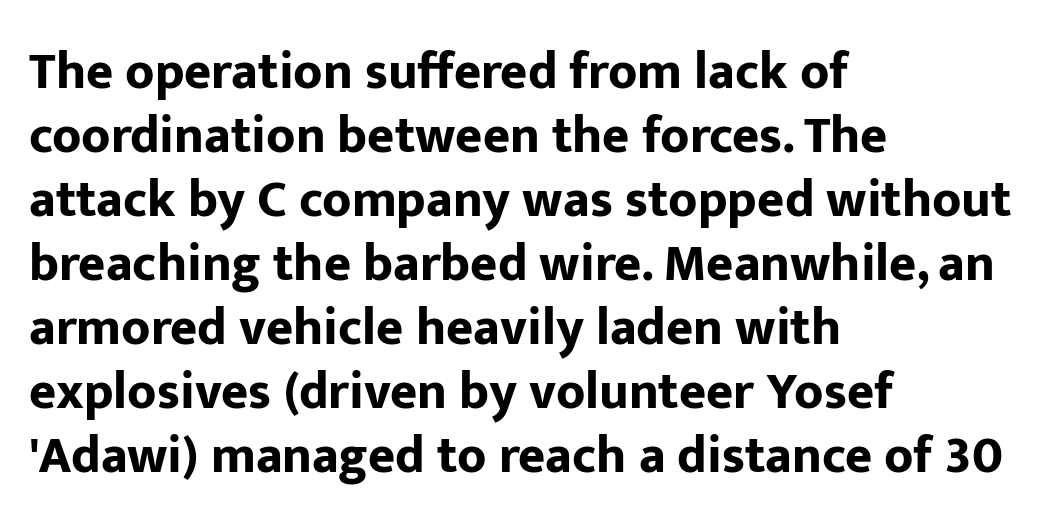
This sample uses a sans-serif face. The baseline area is clear. Does extra space separate the letters? No, they use regular spacing. The letters stand straight up with perfectly vertical stems. Spacing verdict: proportional, widths tailored to each character. Casual observation: everything's shoved over to the left.
